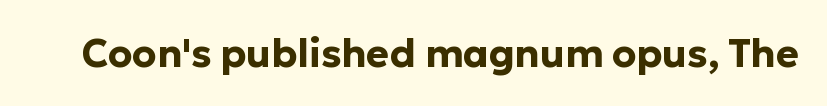
The image shows 39 px bold sans-serif type, upright; set normal letter spacing, not underlined; low stroke contrast and a medium x-height.
